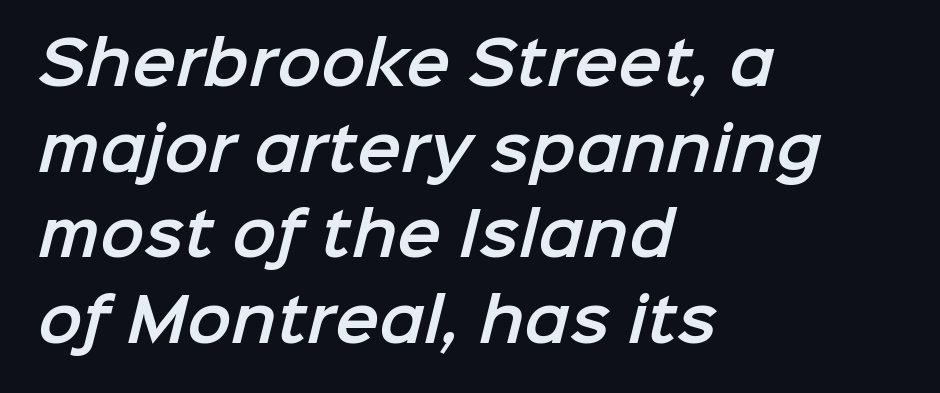
The image shows 59 px sans-serif type; set left-aligned, normal line spacing (1.45x), normal letter spacing, not underlined; low stroke contrast and a medium x-height.
